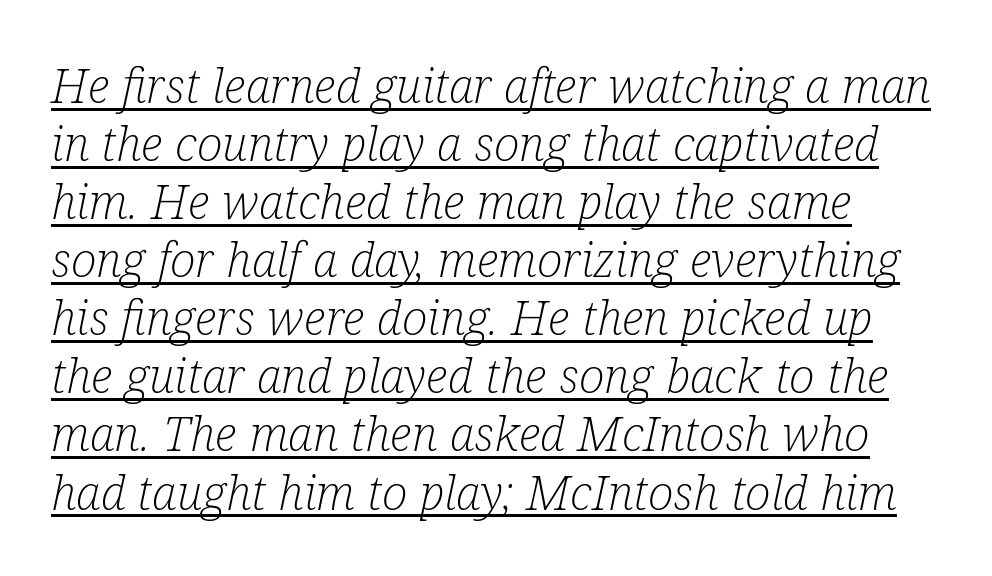
The image shows 48 px light, condensed serif type, italic (leaning right); set left-aligned, line spacing 1.21x, normal letter spacing, underlined; low stroke contrast and a medium x-height.
